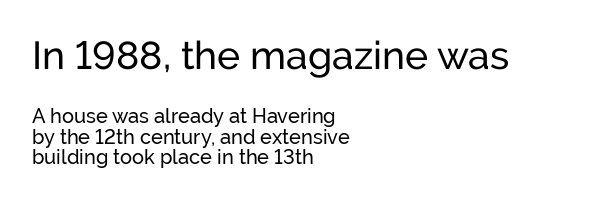
Any mark beneath the type? The region is blank. Stroke terminals: plain, sans-serif. Closely set lines give the paragraph a compact silhouette. These lines are rendered in a variable-pitch font. Every row of glyphs begins at an identical x-position on the left.
